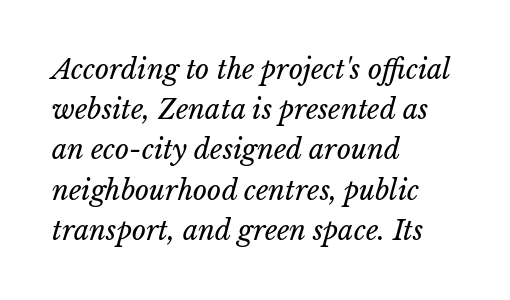
{"italic": "yes", "lean": "right", "slant_degrees": 15, "bold": "no", "underline": "no", "align": "left", "line_spacing": "normal", "line_spacing_ratio": 1.49, "letter_spacing": "normal", "letter_spacing_em": 0.0, "glyph_px": 27}
